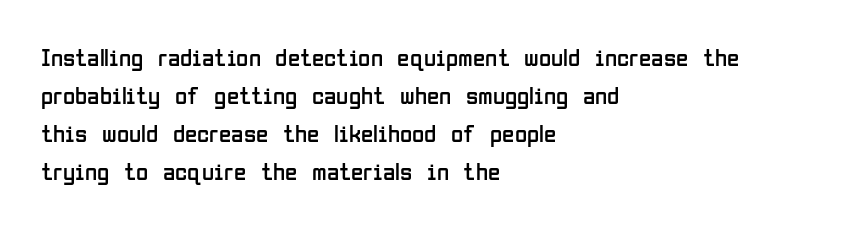
The font's upright variant was chosen for this text. The specimen omits any rule beneath the text block's lines. All the whitespace from short lines collects on the right. Tracking here is standard; glyphs follow each other at the usual distance.
